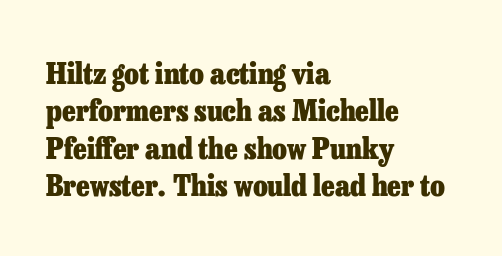
The image shows 30 px heavy serif type, upright; set left-aligned, normal line spacing (1.25x), normal letter spacing, not underlined; low stroke contrast and a medium x-height.
